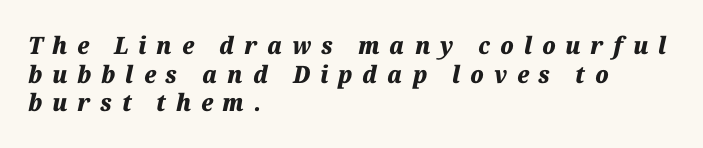
Q: Is the text bold? A: Yes.
Q: Is the text italic (slanted)? A: Yes, it leans right by about 12 degrees.
Q: Is the text underlined? A: No.
Q: How is the paragraph aligned? A: Left-aligned.
Q: Is the spacing between letters normal or unusually wide? A: Unusually wide.
